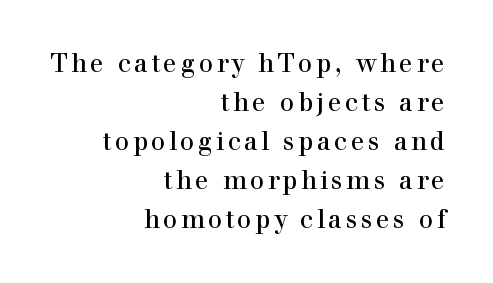
The image shows 25 px text type, upright; set right-aligned, normal line spacing (1.56x), not underlined.
